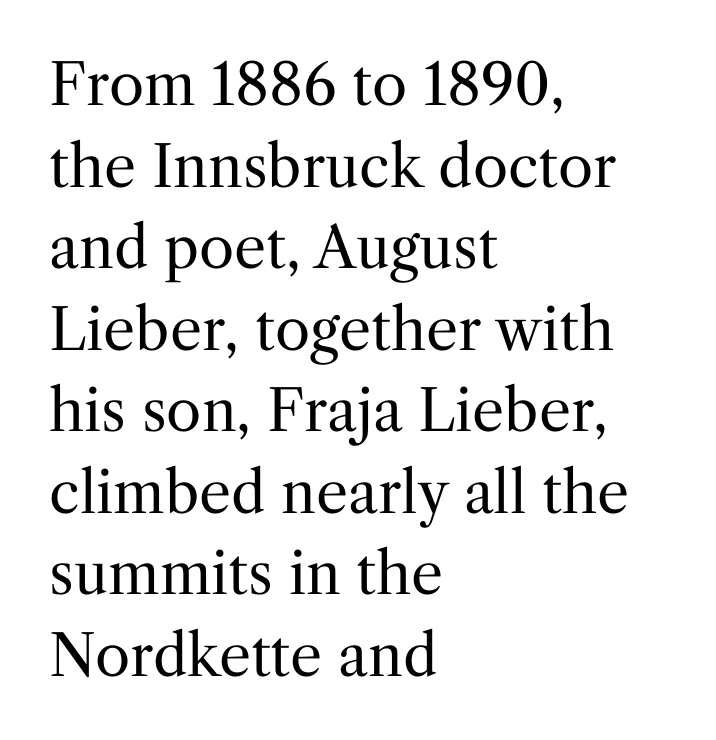
Q: Is the text bold? A: No.
Q: Is the text italic (slanted)? A: No, it is upright.
Q: Is the typeface a serif or a sans-serif typeface? A: Serif.
Q: Is the text underlined? A: No.
Q: How is the paragraph aligned? A: Left-aligned.
Q: Is the spacing between letters normal or unusually wide? A: Normal.
Q: Is the spacing between lines tight, normal or loose? A: Normal.
Q: Width (condensed, normal, or wide)? A: Normal.
Q: Stroke contrast? A: Medium.
Q: x-height? A: Medium.
Q: Monospaced? A: No.
